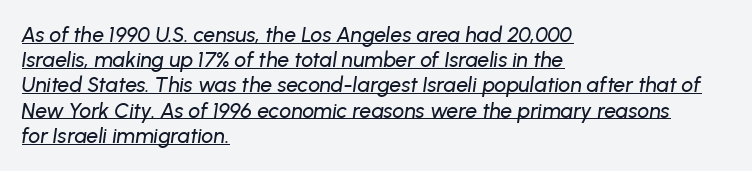
The image shows 21 px text type, italic (leaning right); set left-aligned, line spacing 1.2x, normal letter spacing, underlined.
